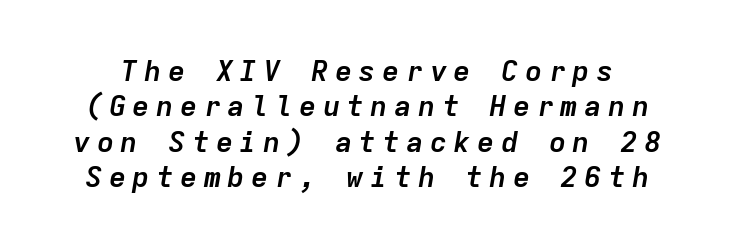
{"italic": "yes", "lean": "right", "slant_degrees": 9, "bold": "yes", "weight": "semibold", "width": "normal", "stroke_contrast": "low", "x_height": "medium", "monospaced": "yes", "underline": "no", "line_spacing_ratio": 1.22, "letter_spacing": "wide", "letter_spacing_em": 0.22, "glyph_px": 29}
